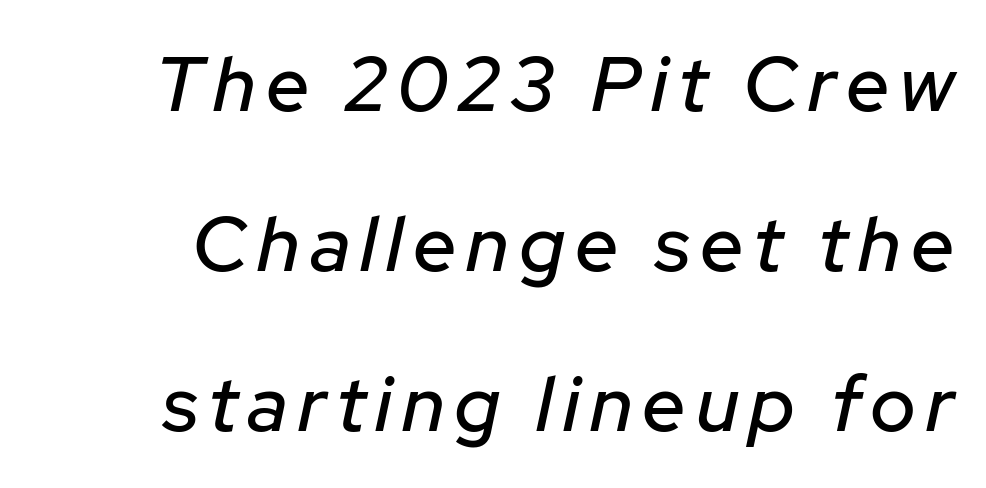
Q: Is the text italic (slanted)? A: Yes, it leans right by about 12 degrees.
Q: Is the text underlined? A: No.
Q: Is the spacing between lines tight, normal or loose? A: Loose.
Q: Width (condensed, normal, or wide)? A: Normal.
Q: Stroke contrast? A: Low.
Q: x-height? A: Medium.
Q: Monospaced? A: No.
